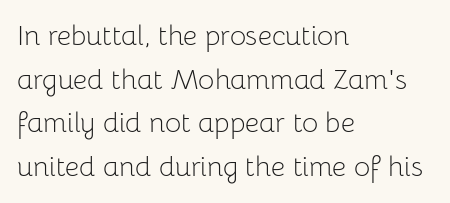
Whoever set this chose a conventional vertical rhythm. These lines are composed in type without serifs. Here the designer chose a conventional face with non-uniform glyph widths. The paragraph shown leans on its left margin. Plain, unruled lines of type. Ascenders rise straight up at ninety degrees.
